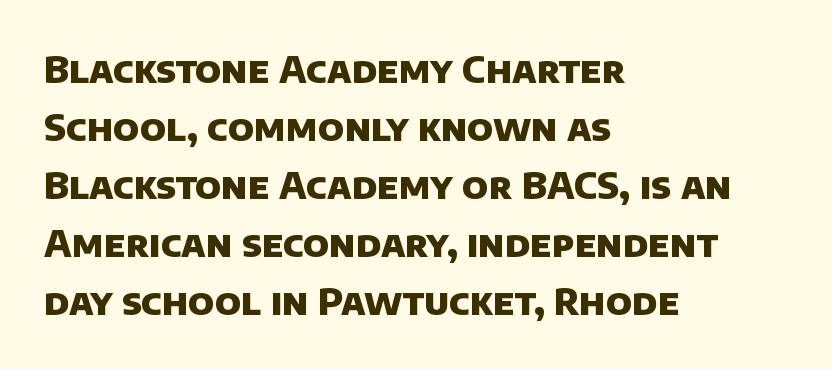
The image shows 37 px heavy sans-serif type; set left-aligned, normal line spacing (1.57x), normal letter spacing, not underlined; low stroke contrast and a large x-height.
